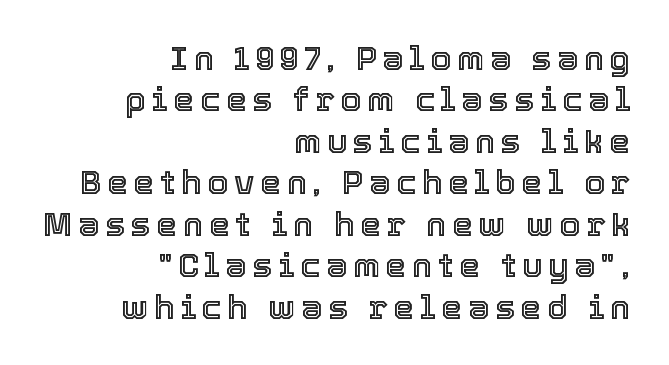
Note the varied advance widths — an 'i' is clearly narrower than an 'm'. In terms of posture, this sample is upright. The strip under each line holds only bare page. Teacher's note: observe the even right margin — that is flush-right alignment.
